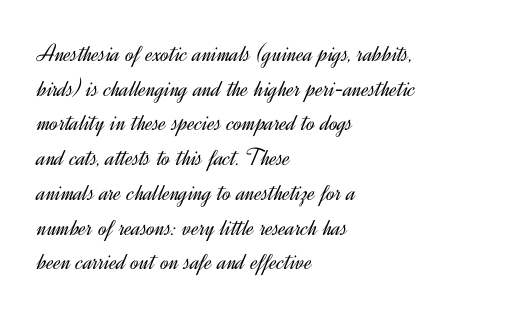
The image shows 25 px text type; set left-aligned, normal line spacing (1.39x), normal letter spacing, not underlined.
